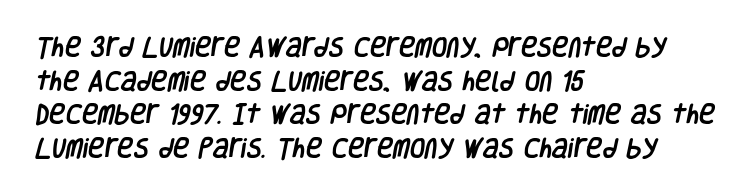
{"underline": "no", "align": "left", "line_spacing": "normal", "line_spacing_ratio": 1.53, "letter_spacing": "normal", "letter_spacing_em": 0.0, "glyph_px": 22}
